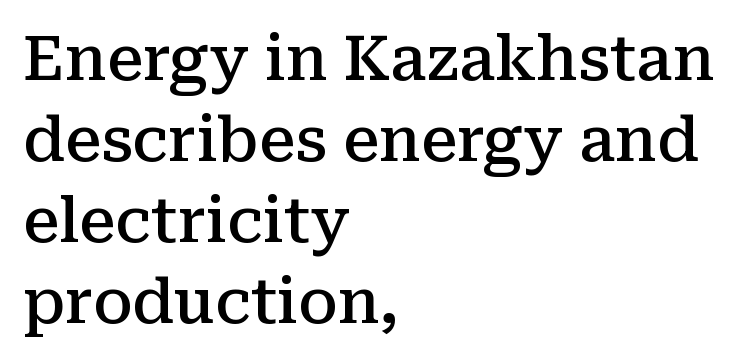
Q: Is the text bold? A: Semi-bold.
Q: Is the text italic (slanted)? A: No, it is upright.
Q: Is the typeface a serif or a sans-serif typeface? A: Serif.
Q: Is the text underlined? A: No.
Q: How is the paragraph aligned? A: Left-aligned.
Q: Is the spacing between letters normal or unusually wide? A: Normal.
Q: Is the spacing between lines tight, normal or loose? A: Normal.
Q: Width (condensed, normal, or wide)? A: Normal.
Q: Stroke contrast? A: Medium.
Q: x-height? A: Medium.
Q: Monospaced? A: No.
